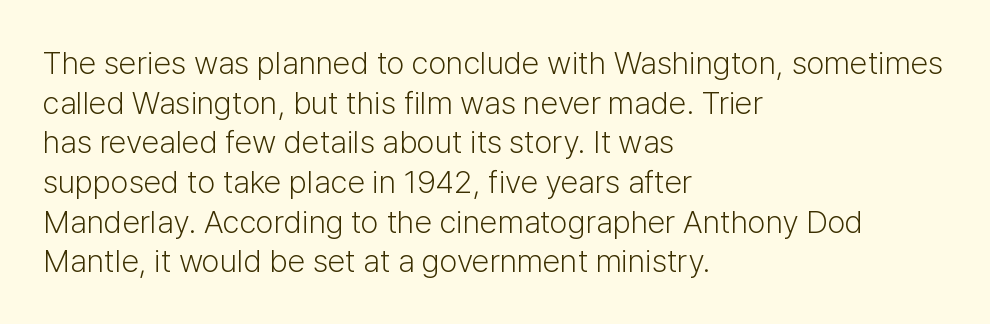
The image shows 32 px light sans-serif type, upright; set left-aligned, line spacing 1.24x, normal letter spacing, not underlined; low stroke contrast and a medium x-height.
